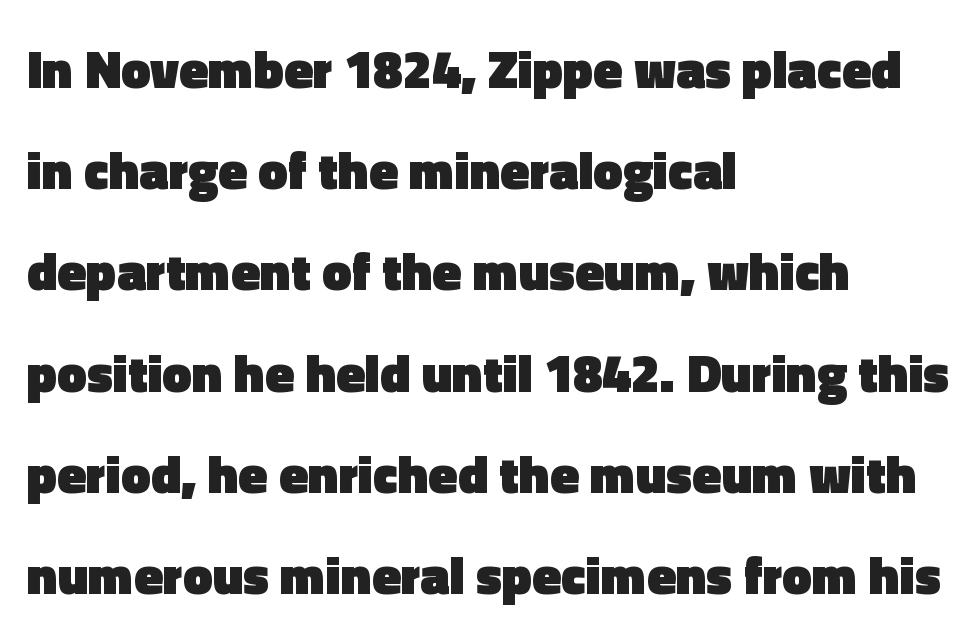
Honestly, there is no underline to notice here at all. Reading down the block, your eye returns to a fixed left position each line. You could not count columns in this text — the font is proportionally spaced. The type family on display is of the sans-serif kind. Successive baselines arrive slowly, with a big drop between each.
